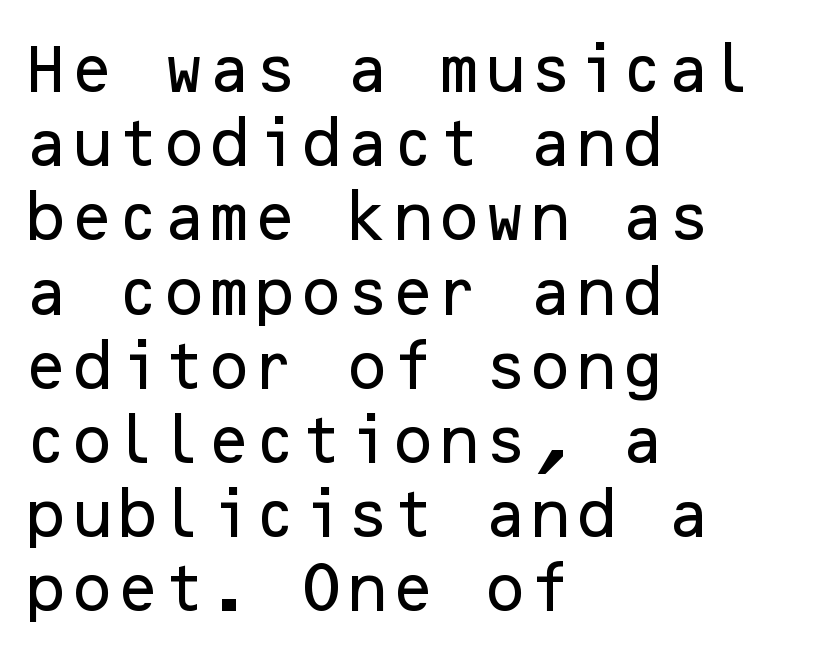
Q: Is the text italic (slanted)? A: No, it is upright.
Q: Is the typeface a serif or a sans-serif typeface? A: Sans-serif.
Q: Is the text underlined? A: No.
Q: How is the paragraph aligned? A: Left-aligned.
Q: Is the spacing between letters normal or unusually wide? A: Normal.
Q: Is the spacing between lines tight, normal or loose? A: Normal.
Q: Width (condensed, normal, or wide)? A: Normal.
Q: Stroke contrast? A: Low.
Q: x-height? A: Medium.
